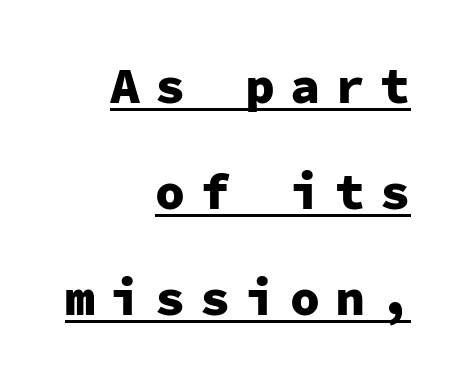
Q: Is the text bold? A: Yes.
Q: Is the text italic (slanted)? A: No, it is upright.
Q: Is the typeface a serif or a sans-serif typeface? A: Sans-serif.
Q: Is the text underlined? A: Yes.
Q: How is the paragraph aligned? A: Right-aligned.
Q: Is the spacing between letters normal or unusually wide? A: Unusually wide.
Q: Is the spacing between lines tight, normal or loose? A: Loose.
Q: Width (condensed, normal, or wide)? A: Normal.
Q: Stroke contrast? A: Low.
Q: x-height? A: Medium.
Q: Monospaced? A: Yes.
